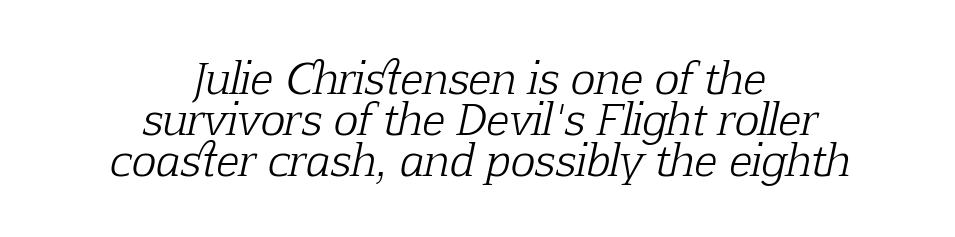
{"serif": "yes", "italic": "yes", "lean": "right", "slant_degrees": 12, "bold": "no", "weight": "light", "width": "normal", "stroke_contrast": "low", "x_height": "medium", "monospaced": "no", "underline": "no", "align": "center", "line_spacing": "tight", "line_spacing_ratio": 0.98, "letter_spacing": "normal", "letter_spacing_em": 0.0, "glyph_px": 42}
